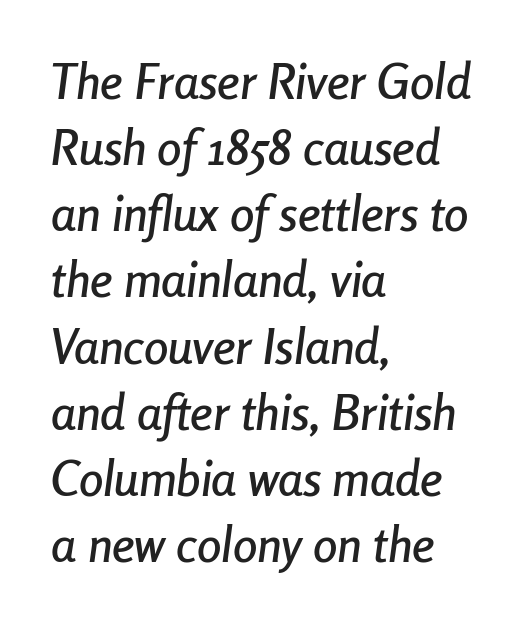
The image shows 49 px condensed type, italic (leaning right); set left-aligned, normal line spacing (1.35x), normal letter spacing, not underlined; low stroke contrast and a medium x-height.
